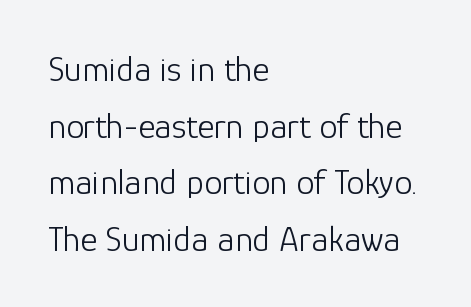
Q: Is the text bold? A: No.
Q: Is the text italic (slanted)? A: No, it is upright.
Q: Is the typeface a serif or a sans-serif typeface? A: Sans-serif.
Q: Is the text underlined? A: No.
Q: How is the paragraph aligned? A: Left-aligned.
Q: Is the spacing between letters normal or unusually wide? A: Normal.
Q: Is the spacing between lines tight, normal or loose? A: Normal.
Q: Width (condensed, normal, or wide)? A: Normal.
Q: Stroke contrast? A: Low.
Q: x-height? A: Medium.
Q: Monospaced? A: No.
